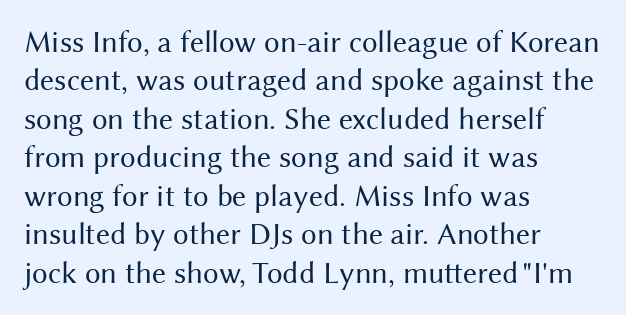
{"serif": "no", "italic": "no", "bold": "no", "weight": "regular", "width": "normal", "stroke_contrast": "medium", "x_height": "medium", "monospaced": "no", "underline": "no", "align": "left", "line_spacing_ratio": 1.24, "letter_spacing": "normal", "letter_spacing_em": 0.0, "glyph_px": 31}
